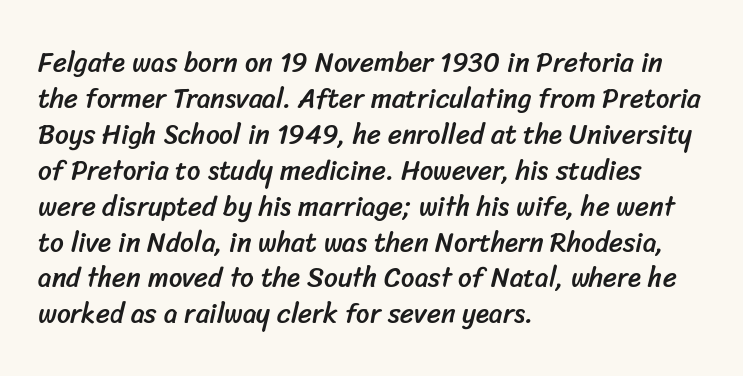
{"underline": "no", "align": "left", "line_spacing": "normal", "line_spacing_ratio": 1.33, "letter_spacing": "normal", "letter_spacing_em": 0.0, "glyph_px": 27}
